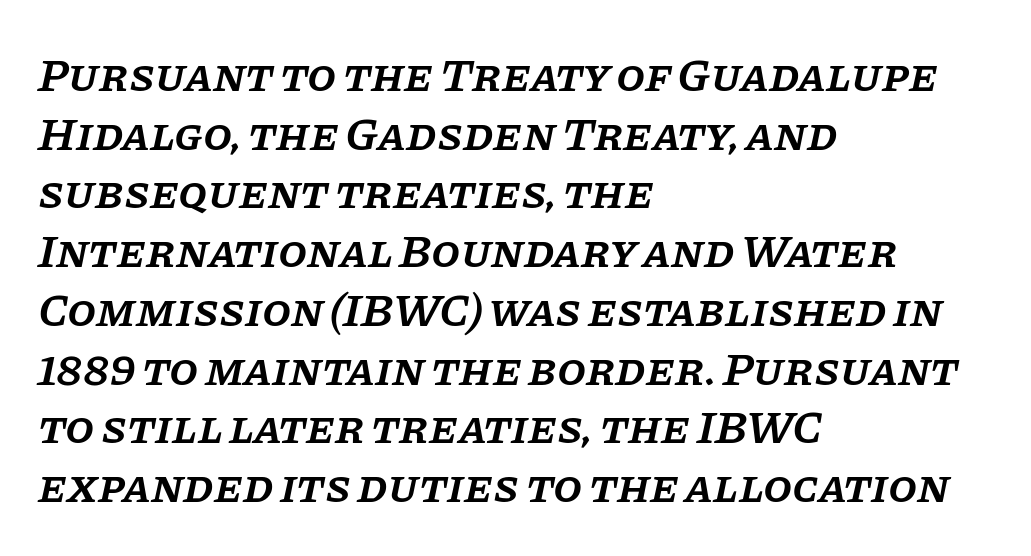
The image shows 47 px semibold serif type, italic (leaning right); set left-aligned, normal line spacing (1.25x), normal letter spacing, not underlined; low stroke contrast and a large x-height.
